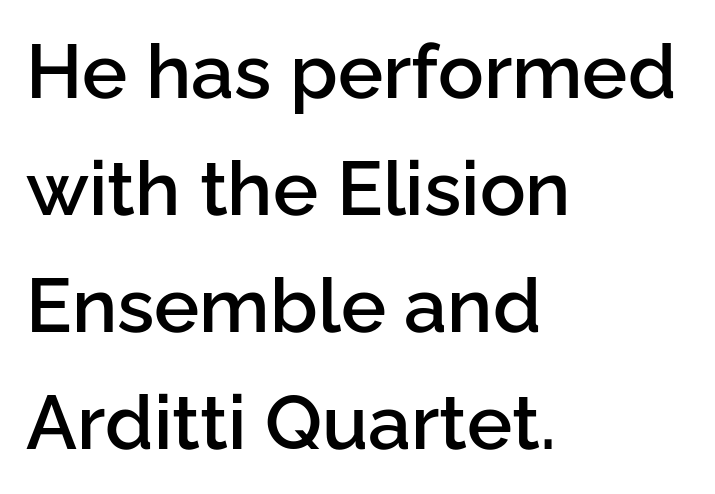
The image shows 76 px semibold sans-serif type, upright; set left-aligned, normal line spacing (1.54x), normal letter spacing, not underlined; low stroke contrast and a medium x-height.
